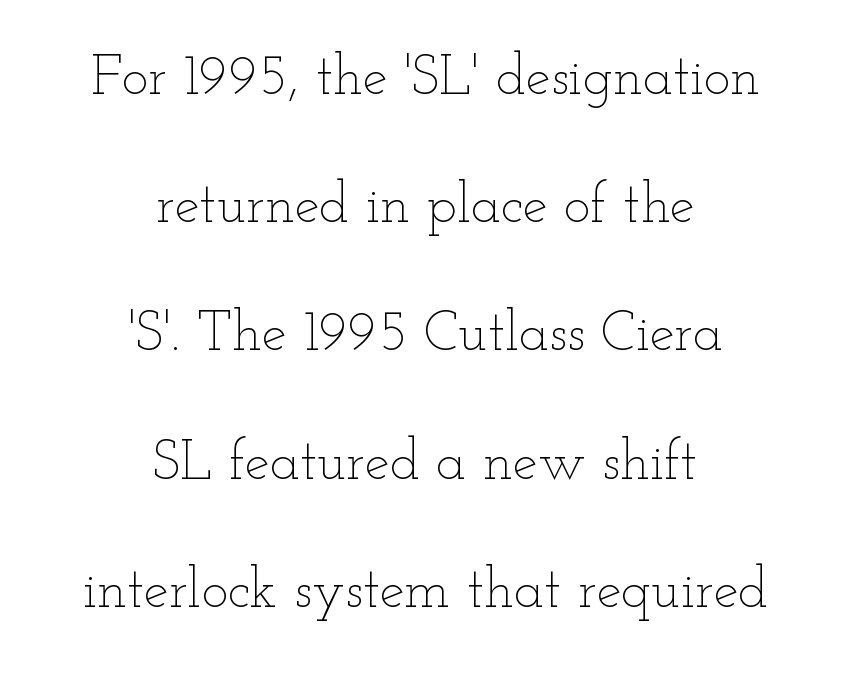
Each new line begins a long way beneath the previous one. Typeset on center — no edge is straight. Looks like regular typesetting: each glyph gets only the width it needs. The zone under the glyphs is completely vacant.
